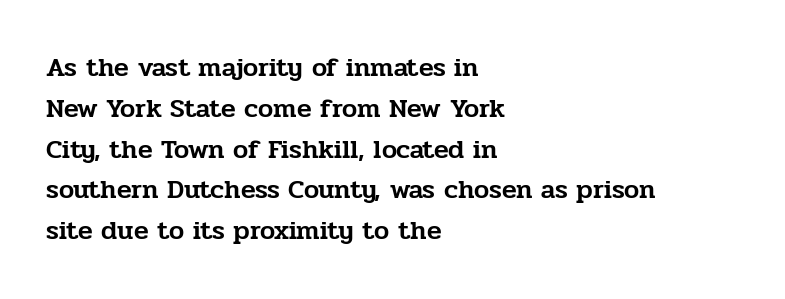
The image shows 27 px text type, upright; set left-aligned, normal line spacing (1.51x), normal letter spacing, not underlined.
